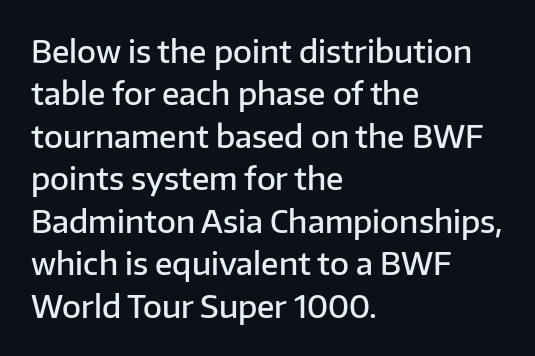
{"serif": "no", "italic": "no", "bold": "semi", "weight": "semibold", "width": "normal", "stroke_contrast": "low", "x_height": "medium", "monospaced": "no", "underline": "no", "align": "left", "line_spacing": "normal", "line_spacing_ratio": 1.37, "letter_spacing": "normal", "letter_spacing_em": 0.0, "glyph_px": 31}
